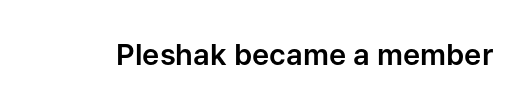
The letterforms sit shoulder to shoulder at normal distance. Vertical strokes here are truly vertical. Proportional: the letters do not fall into vertical columns. The specimen omits any rule beneath the text block's lines. Typographically, this falls in the sans-serif category.
